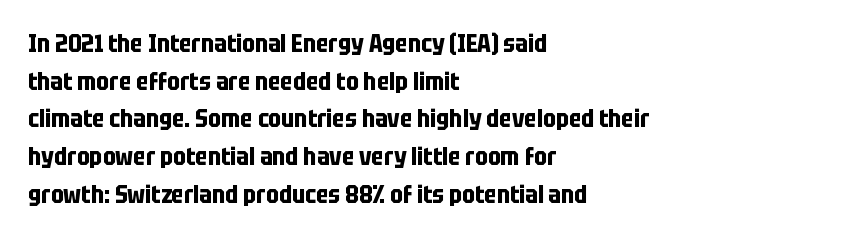
Heavy, bold letterforms. Quick note: underline off. The space between consecutive lines is moderate. This is roman type, the default non-slanted kind. The compositor pushed each line to the left boundary.
